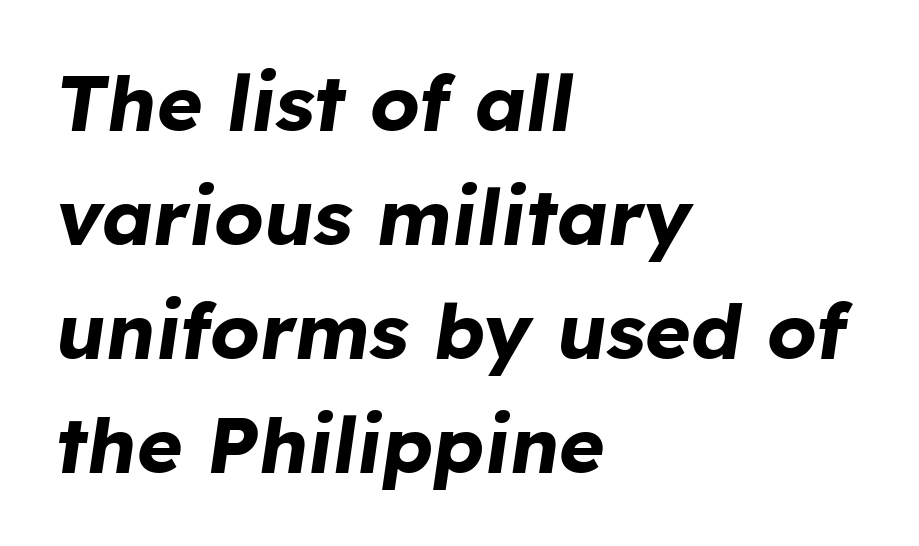
Q: Is the text bold? A: Yes.
Q: Is the text italic (slanted)? A: Yes, it leans right by about 8 degrees.
Q: Is the text underlined? A: No.
Q: How is the paragraph aligned? A: Left-aligned.
Q: Is the spacing between letters normal or unusually wide? A: Normal.
Q: Is the spacing between lines tight, normal or loose? A: Normal.
Q: Width (condensed, normal, or wide)? A: Normal.
Q: Stroke contrast? A: Low.
Q: x-height? A: Medium.
Q: Monospaced? A: No.
